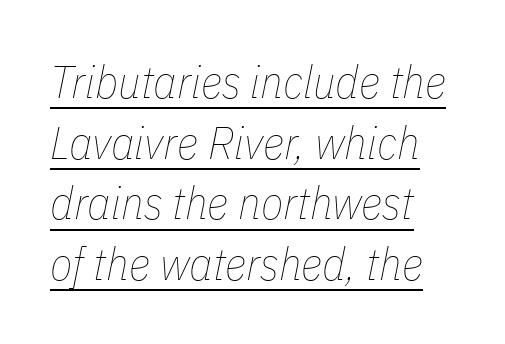
Q: Is the text bold? A: No.
Q: Is the text italic (slanted)? A: Yes, it leans right by about 11 degrees.
Q: Is the text underlined? A: Yes.
Q: How is the paragraph aligned? A: Left-aligned.
Q: Is the spacing between letters normal or unusually wide? A: Normal.
Q: Is the spacing between lines tight, normal or loose? A: Normal.
Q: Width (condensed, normal, or wide)? A: Condensed.
Q: Stroke contrast? A: Low.
Q: x-height? A: Medium.
Q: Monospaced? A: No.
